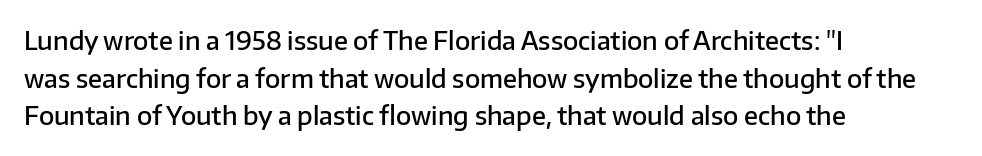
The image shows 25 px text type, upright; set left-aligned, normal line spacing (1.51x), normal letter spacing, not underlined.
